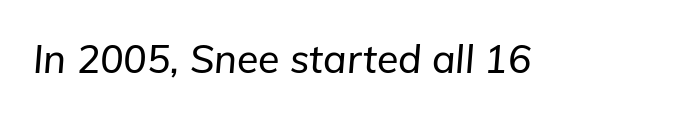
Descenders hang freely into open space. Honestly, the letter spacing is just normal — you wouldn't notice it. The passage shown is typed in a proportional face where columns would drift. The axis of the letterforms is tilted away from vertical.
